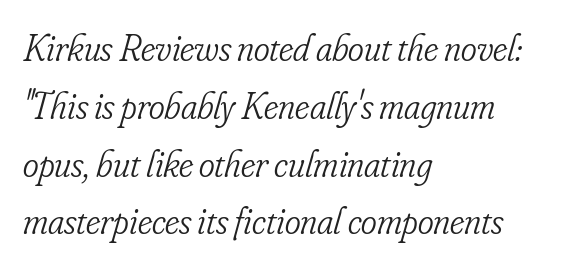
{"serif": "yes", "italic": "yes", "lean": "right", "slant_degrees": 16, "bold": "no", "weight": "light", "width": "condensed", "stroke_contrast": "low", "x_height": "small", "monospaced": "no", "underline": "no", "align": "left", "line_spacing": "normal", "line_spacing_ratio": 1.52, "letter_spacing": "normal", "letter_spacing_em": 0.0, "glyph_px": 38}
